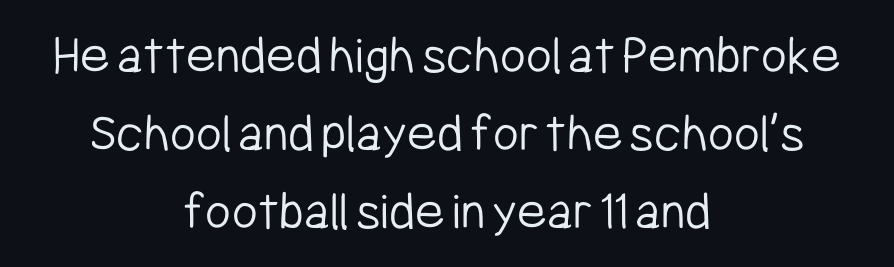
This rendering uses center alignment, leaving both contours irregular but symmetric. No feet cap the strokes, marking this as sans-serif type. Is this a heavy cut? Hardly; it is regular or lighter. Character widths vary here, with narrow letters taking less room than wide ones.
